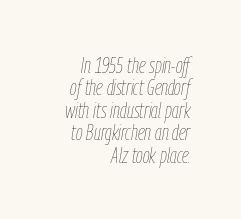
Leading: reduced. Every row of glyphs terminates at an identical x-position on the right. Does extra space separate the letters? No, they use regular spacing. Type without underlining.
